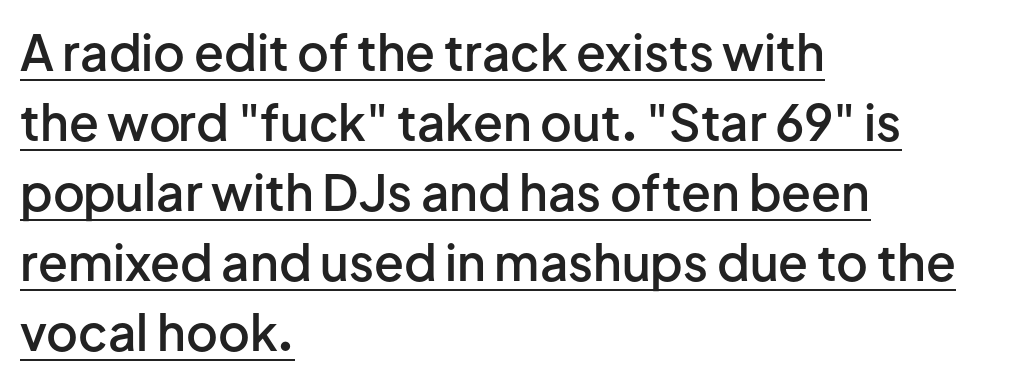
In terms of posture, this sample is upright. Tracking value appears to be zero — textbook default spacing. The rendering uses natural spacing where letterforms have individual widths. Summary of vertical rhythm: regular, with standard interline spacing. Note: no serifs on the glyphs.
